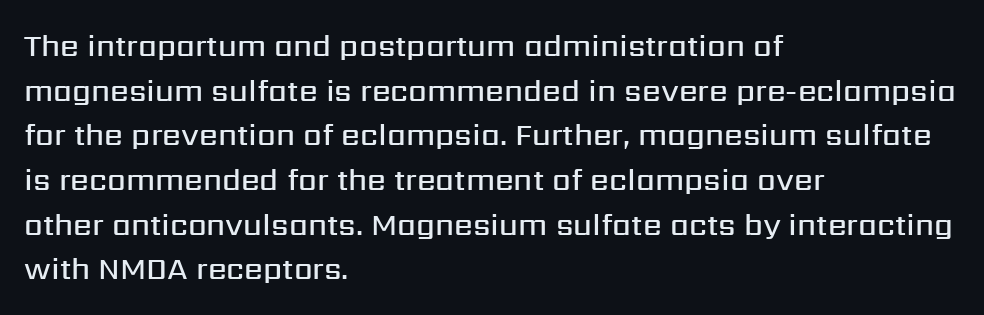
The image shows 30 px semibold sans-serif type, upright; set left-aligned, normal line spacing (1.49x), normal letter spacing, not underlined; medium stroke contrast and a medium x-height.
